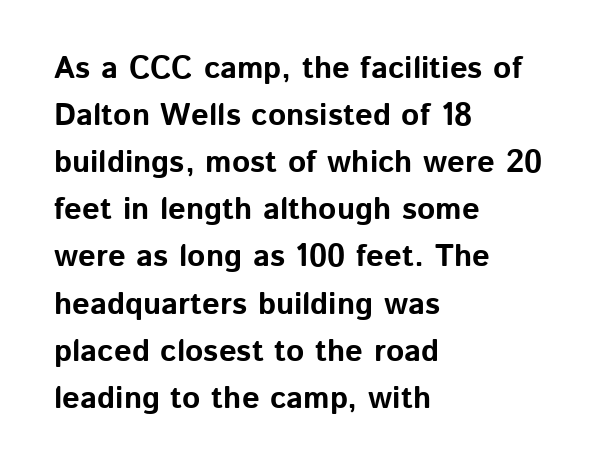
The image shows 31 px bold sans-serif type, upright; set left-aligned, normal line spacing (1.52x), normal letter spacing, not underlined; low stroke contrast and a medium x-height.
